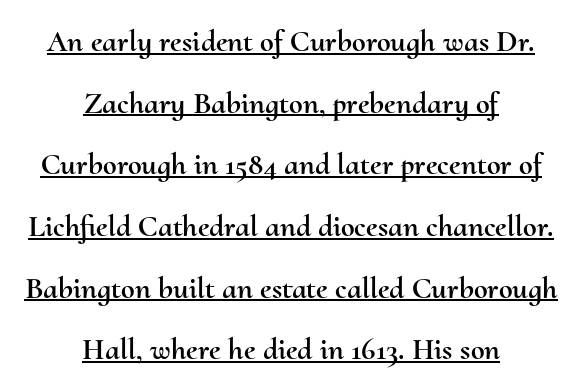
Loosely led — the rows are spread out. Unlike italic type, these characters show no tilt at all. Teacher's note: observe the equal gaps on both sides — that is centered alignment. Underlining? Definitely there. Do the characters align in a grid? No, the font is proportional. Glyph-to-glyph distance matches everyday printed text.
